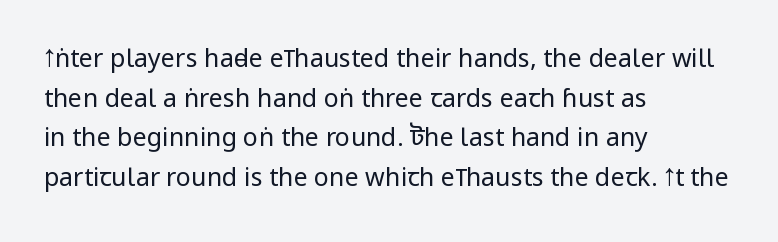
No italicization has been applied; the sample stays upright. Which margin do the lines hug? The left one — the right edge is uneven. Interline gaps are of average width in this sample. Descender tails drop into unmarked territory.
